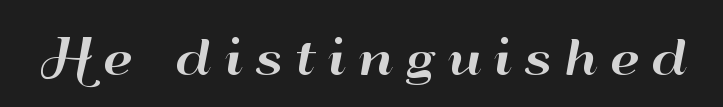
Q: Is the text italic (slanted)? A: Yes.
Q: Is the typeface a serif or a sans-serif typeface? A: Sans-serif.
Q: Is the text underlined? A: No.
Q: Is the spacing between letters normal or unusually wide? A: Unusually wide.
Q: Width (condensed, normal, or wide)? A: Wide.
Q: Stroke contrast? A: High.
Q: x-height? A: Small.
Q: Monospaced? A: No.
